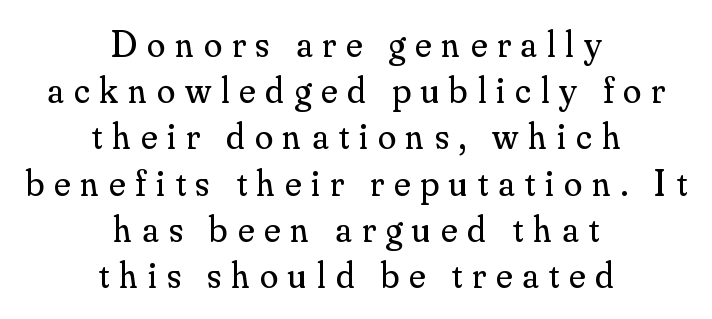
Plain, unruled lines of type. Letterform terminals end in serifs throughout the passage. Reading down the block, each line starts at a different indent, mirrored at its end. The space between consecutive lines is moderate.
